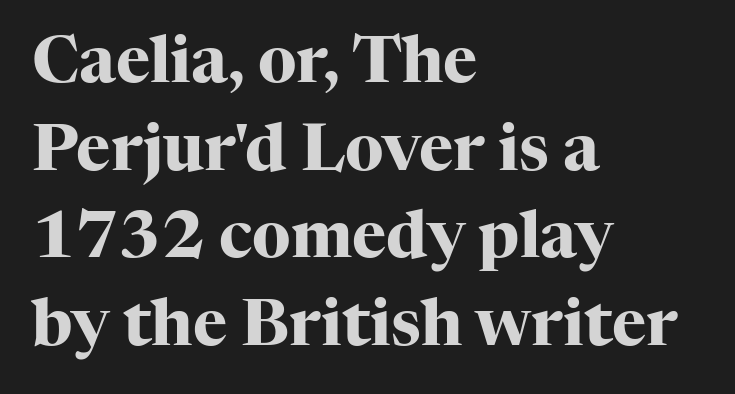
The lines sit at an ordinary, default distance from one another. A clean baseline with only descenders dipping below it. Glyph-to-glyph distance matches everyday printed text. Do the letters lean? They stand straight. Looks like regular typesetting: each glyph gets only the width it needs. The designer went with a serif here, giving each stem small feet.
